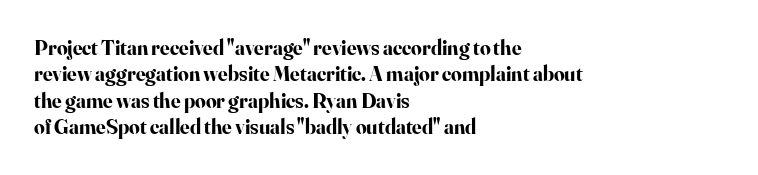
What weight is shown? A full bold with thick strokes. The lettering holds an erect, upright posture throughout. Plain, unruled lines of type. The rendering keeps characters at their native spacing. Leading: standard.
